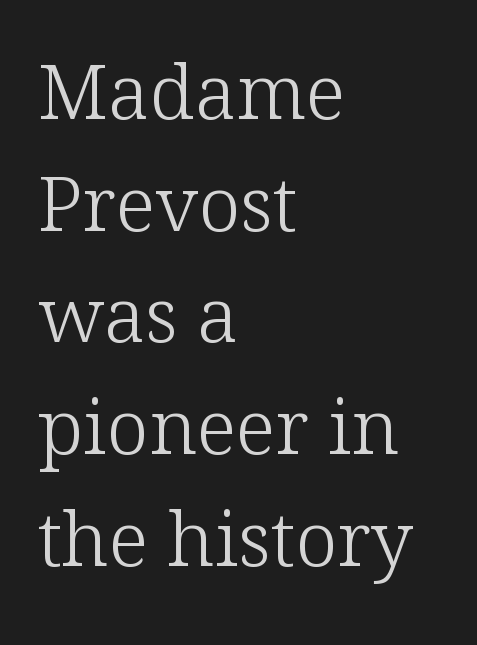
{"serif": "yes", "italic": "no", "bold": "no", "weight": "light", "width": "normal", "stroke_contrast": "low", "x_height": "medium", "monospaced": "no", "underline": "no", "align": "left", "line_spacing": "normal", "line_spacing_ratio": 1.47, "letter_spacing": "normal", "letter_spacing_em": 0.0, "glyph_px": 76}
